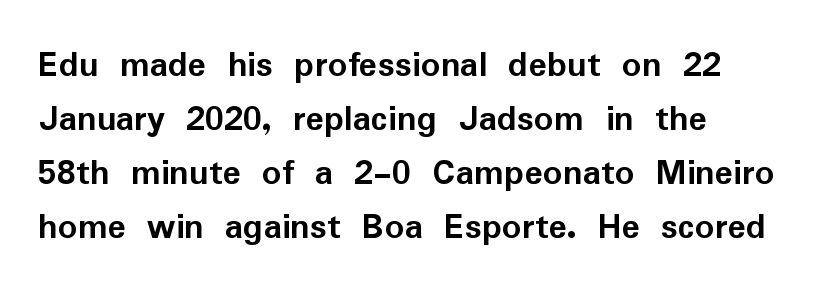
The image shows 38 px semibold sans-serif type, upright; set normal line spacing (1.42x), normal letter spacing, not underlined; low stroke contrast and a medium x-height.
